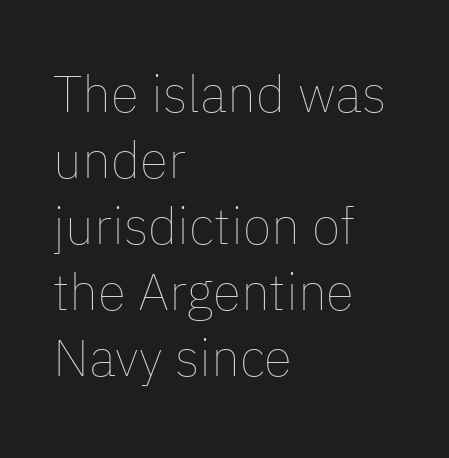
The image shows 52 px thin type, upright; set left-aligned, normal line spacing (1.27x), normal letter spacing, not underlined; low stroke contrast and a medium x-height.
